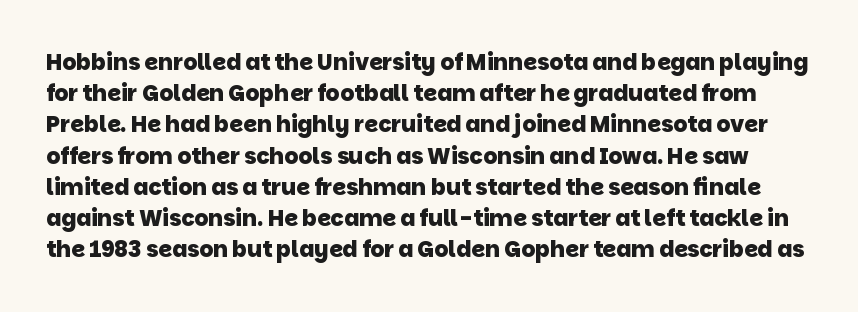
The image shows 22 px bold type; set normal line spacing (1.42x), normal letter spacing, not underlined.
